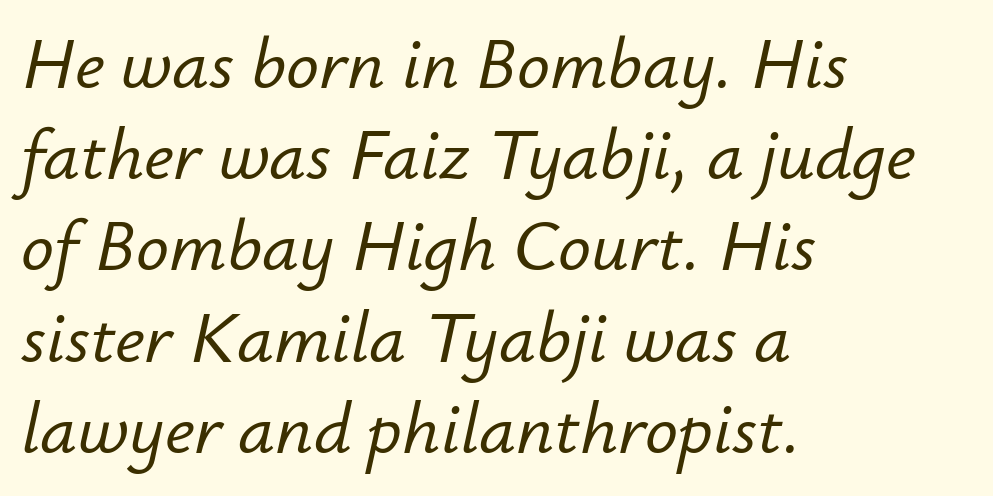
The whole block is typeset with a tilt. Spacing verdict: proportional, widths tailored to each character. No word sits above an underline. A typesetter would call this zero additional tracking. Vertically, the passage feels balanced, rows spaced as you'd expect. Each line starts at the same left margin while the right side varies.
